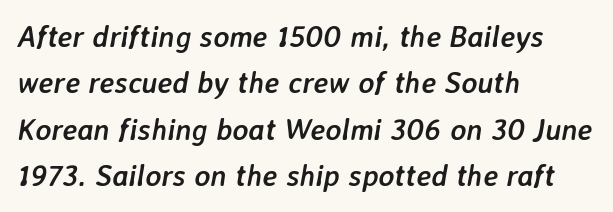
Q: Is the text bold? A: Yes.
Q: Is the text italic (slanted)? A: Yes, it leans right by about 7 degrees.
Q: Is the text underlined? A: No.
Q: How is the paragraph aligned? A: Left-aligned.
Q: Is the spacing between letters normal or unusually wide? A: Normal.
Q: Is the spacing between lines tight, normal or loose? A: Normal.
Q: Width (condensed, normal, or wide)? A: Normal.
Q: Stroke contrast? A: Low.
Q: x-height? A: Medium.
Q: Monospaced? A: No.
